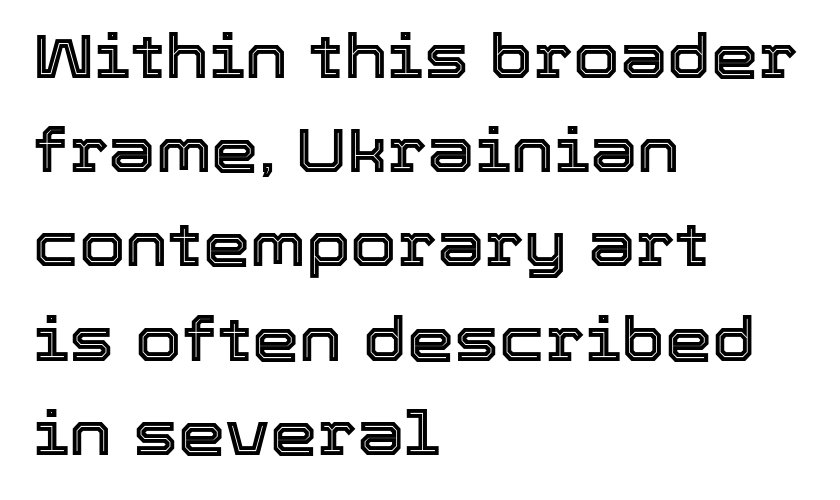
{"italic": "no", "width": "normal", "x_height": "medium", "monospaced": "no", "underline": "no", "align": "left", "line_spacing": "normal", "line_spacing_ratio": 1.57, "letter_spacing": "normal", "letter_spacing_em": 0.0, "glyph_px": 60}
